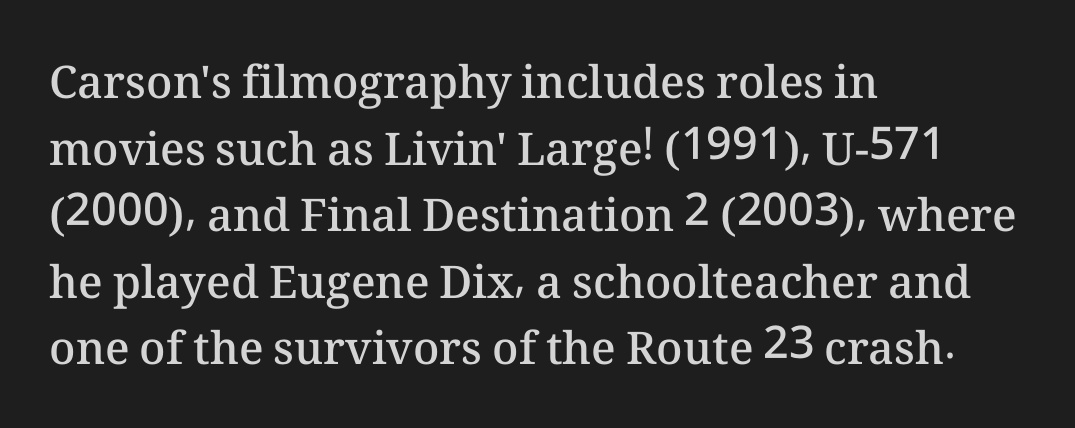
Q: Is the text bold? A: Semi-bold.
Q: Is the text italic (slanted)? A: No, it is upright.
Q: Is the text underlined? A: No.
Q: How is the paragraph aligned? A: Left-aligned.
Q: Is the spacing between letters normal or unusually wide? A: Normal.
Q: Is the spacing between lines tight, normal or loose? A: Normal.
Q: Width (condensed, normal, or wide)? A: Normal.
Q: Stroke contrast? A: Medium.
Q: x-height? A: Medium.
Q: Monospaced? A: No.
